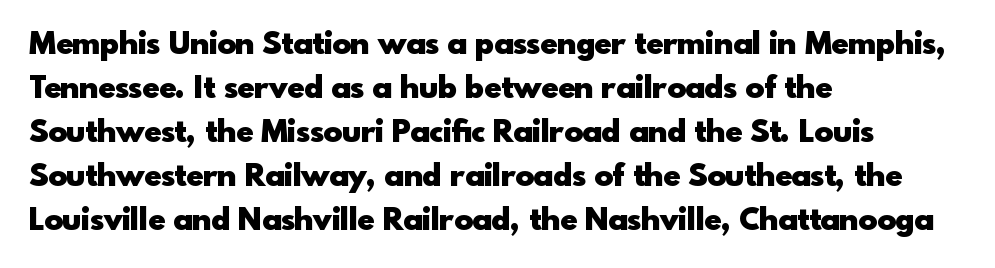
Q: Is the text bold? A: Yes.
Q: Is the text italic (slanted)? A: No, it is upright.
Q: Is the typeface a serif or a sans-serif typeface? A: Sans-serif.
Q: Is the text underlined? A: No.
Q: How is the paragraph aligned? A: Left-aligned.
Q: Is the spacing between letters normal or unusually wide? A: Normal.
Q: Is the spacing between lines tight, normal or loose? A: Normal.
Q: Width (condensed, normal, or wide)? A: Normal.
Q: x-height? A: Small.
Q: Monospaced? A: No.
